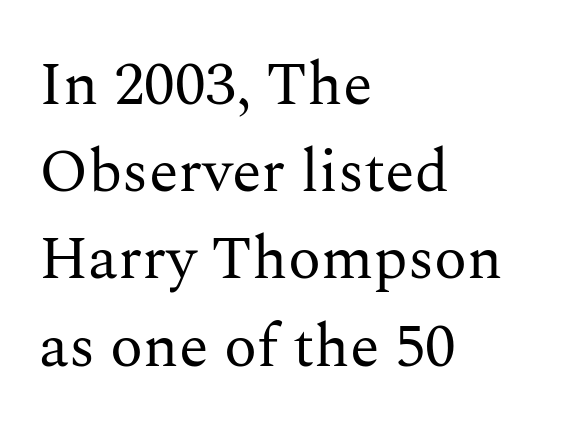
The passage shown stacks its lines at a standard gap. Posture: upright roman. The foot of each line stays bare and open. The characters display serif detailing at their extremities.
